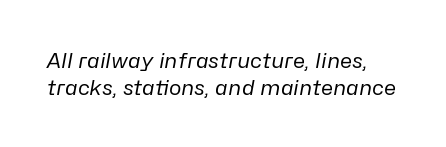
{"italic": "yes", "lean": "right", "slant_degrees": 10, "bold": "no", "underline": "no", "line_spacing": "normal", "line_spacing_ratio": 1.27, "letter_spacing": "normal", "letter_spacing_em": 0.0, "glyph_px": 21}
